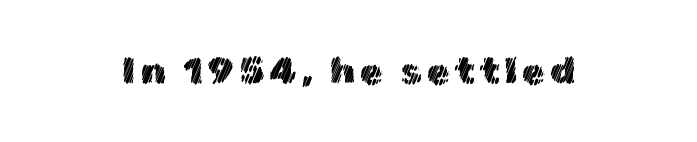
Check under the words: just untouched page. The axis of the letterforms is exactly vertical. Think of a printed novel: that variable character pitch is what you see here.
